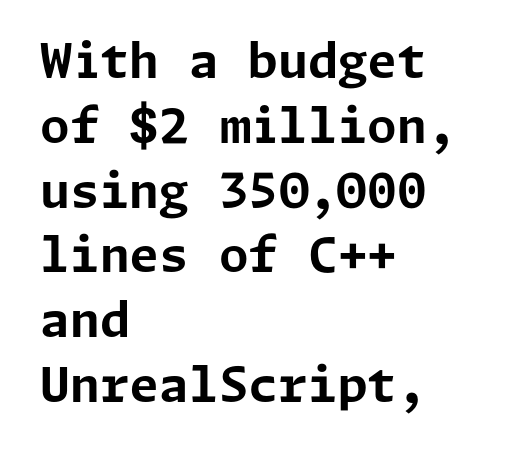
Q: Is the text bold? A: Yes.
Q: Is the text italic (slanted)? A: No, it is upright.
Q: Is the typeface a serif or a sans-serif typeface? A: Sans-serif.
Q: Is the text underlined? A: No.
Q: How is the paragraph aligned? A: Left-aligned.
Q: Is the spacing between letters normal or unusually wide? A: Normal.
Q: Is the spacing between lines tight, normal or loose? A: Normal.
Q: Width (condensed, normal, or wide)? A: Normal.
Q: Stroke contrast? A: Low.
Q: x-height? A: Medium.
